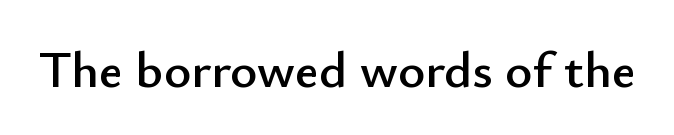
The image shows 52 px sans-serif type, upright; set normal letter spacing, not underlined; low stroke contrast and a small x-height.
